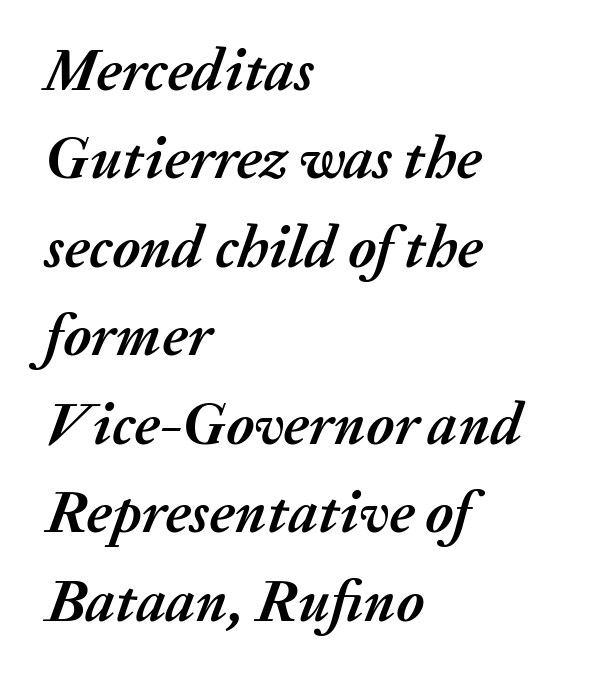
The image shows 59 px semibold type, italic (leaning right); set left-aligned, normal line spacing (1.5x), normal letter spacing, not underlined; medium stroke contrast and a medium x-height.
